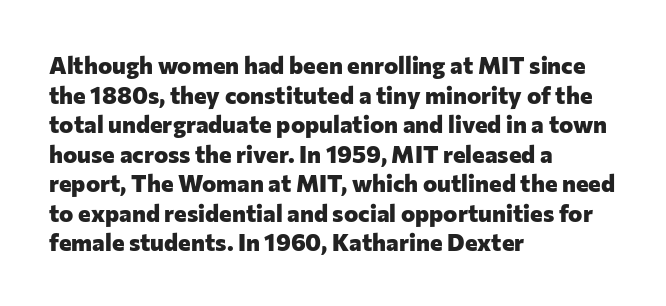
Q: Is the text bold? A: Yes.
Q: Is the text italic (slanted)? A: No, it is upright.
Q: Is the text underlined? A: No.
Q: How is the paragraph aligned? A: Left-aligned.
Q: Is the spacing between letters normal or unusually wide? A: Normal.
